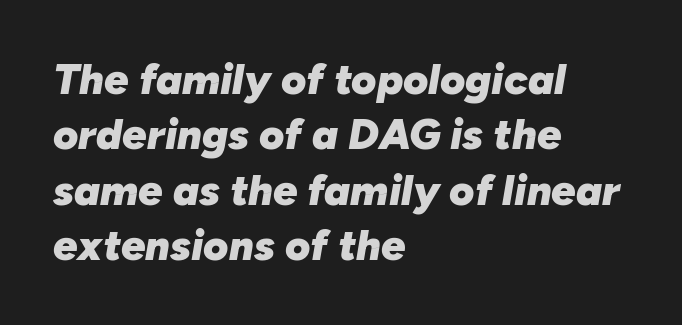
The image shows 43 px heavy type, italic (leaning right); set left-aligned, normal line spacing (1.29x), normal letter spacing, not underlined; low stroke contrast and a medium x-height.
